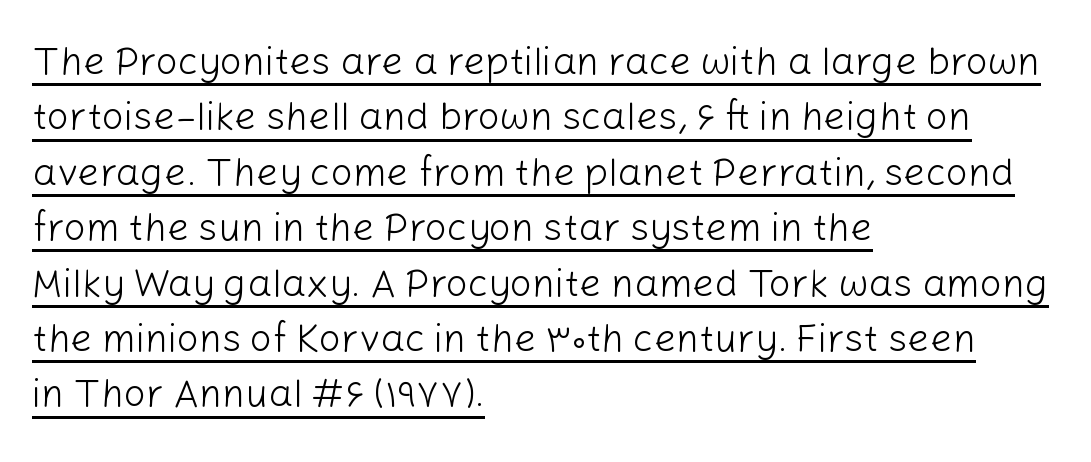
The image shows 39 px light sans-serif type, upright; set left-aligned, normal line spacing (1.42x), normal letter spacing, underlined; low stroke contrast and a medium x-height.
